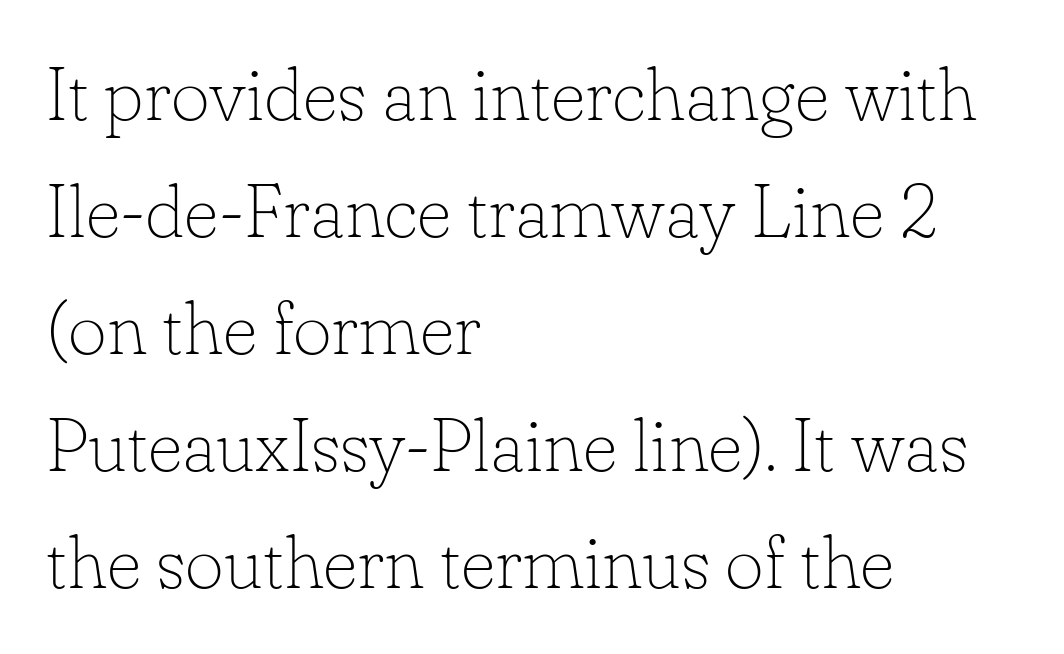
The gaps between neighbouring characters are ordinary and unremarkable. Weight: regular or lighter. Is this a sans? No — the strokes have serifs. Note the varied advance widths — an 'i' is clearly narrower than an 'm'.
